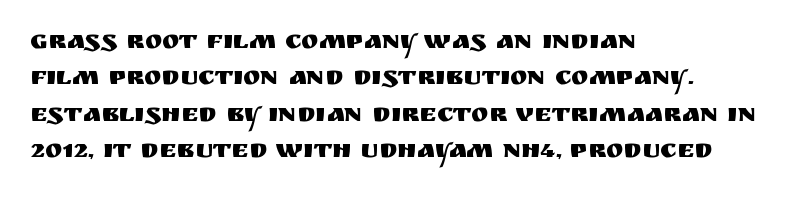
{"italic": "no", "underline": "no", "align": "left", "line_spacing": "normal", "line_spacing_ratio": 1.4, "letter_spacing": "normal", "letter_spacing_em": 0.0, "glyph_px": 26}
